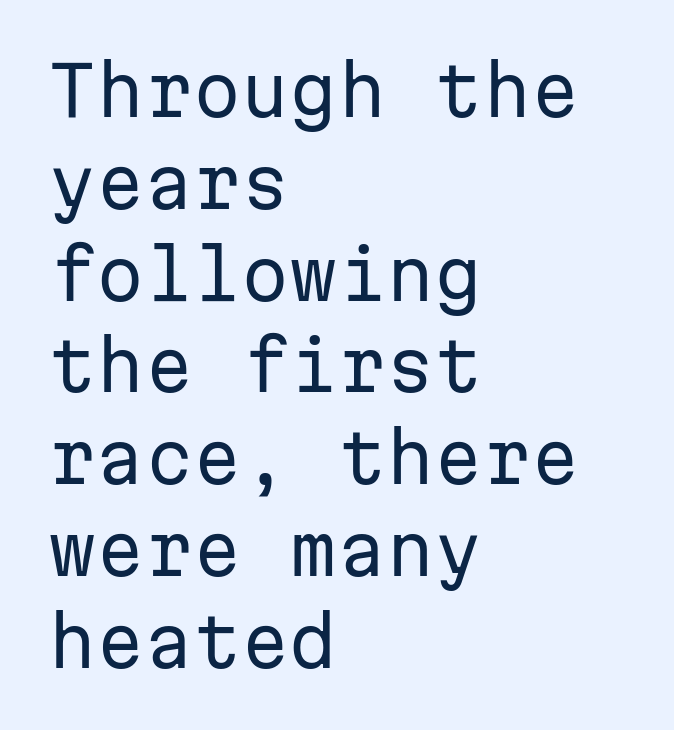
Q: Is the text bold? A: No.
Q: Is the text italic (slanted)? A: No, it is upright.
Q: Is the typeface a serif or a sans-serif typeface? A: Sans-serif.
Q: Is the text underlined? A: No.
Q: How is the paragraph aligned? A: Left-aligned.
Q: Is the spacing between letters normal or unusually wide? A: Normal.
Q: Is the spacing between lines tight, normal or loose? A: Normal.
Q: Width (condensed, normal, or wide)? A: Normal.
Q: Stroke contrast? A: Low.
Q: x-height? A: Medium.
Q: Monospaced? A: Yes.
